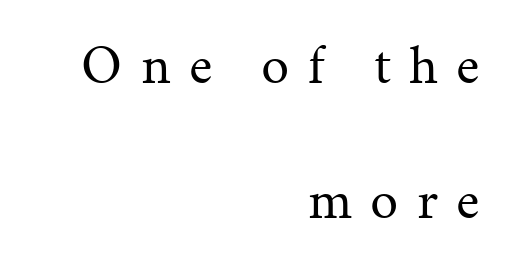
Q: Is the text bold? A: No.
Q: Is the text italic (slanted)? A: No, it is upright.
Q: Is the typeface a serif or a sans-serif typeface? A: Serif.
Q: Is the text underlined? A: No.
Q: How is the paragraph aligned? A: Right-aligned.
Q: Is the spacing between letters normal or unusually wide? A: Unusually wide.
Q: Is the spacing between lines tight, normal or loose? A: Loose.
Q: Width (condensed, normal, or wide)? A: Normal.
Q: Stroke contrast? A: Medium.
Q: x-height? A: Medium.
Q: Monospaced? A: No.
